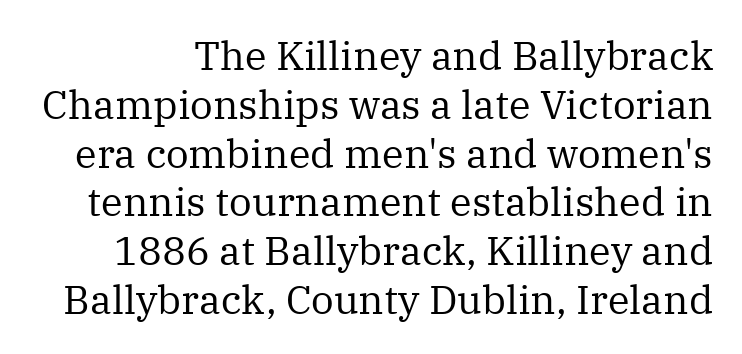
Check under the words: just untouched page. Is the letter spacing exaggerated? No — it looks like the ordinary default. The face used here is seriffed, in the tradition of book romans. Is this a fixed-width face? No — the glyphs have proportional, varying widths.
